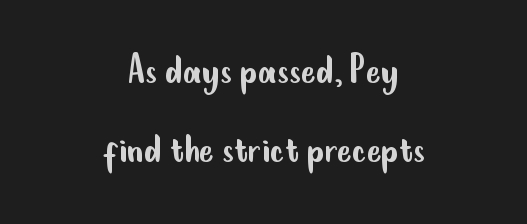
Q: Is the text bold? A: No.
Q: Is the text italic (slanted)? A: No, it is upright.
Q: Is the typeface a serif or a sans-serif typeface? A: Sans-serif.
Q: Is the text underlined? A: No.
Q: How is the paragraph aligned? A: Centered.
Q: Is the spacing between letters normal or unusually wide? A: Normal.
Q: Width (condensed, normal, or wide)? A: Condensed.
Q: Stroke contrast? A: Low.
Q: x-height? A: Small.
Q: Monospaced? A: No.
